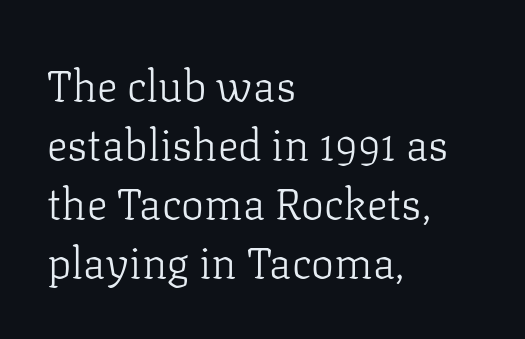
Q: Is the text bold? A: No.
Q: Is the text italic (slanted)? A: No, it is upright.
Q: Is the typeface a serif or a sans-serif typeface? A: Serif.
Q: Is the text underlined? A: No.
Q: How is the paragraph aligned? A: Left-aligned.
Q: Is the spacing between letters normal or unusually wide? A: Normal.
Q: Is the spacing between lines tight, normal or loose? A: Normal.
Q: Width (condensed, normal, or wide)? A: Normal.
Q: Stroke contrast? A: Low.
Q: x-height? A: Medium.
Q: Monospaced? A: No.
